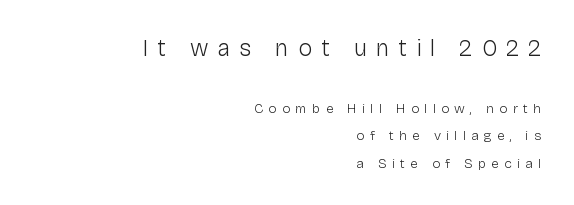
The image shows 24 px text type, upright; set right-aligned, loose line spacing (1.95x), unusually wide letter spacing (+0.37 em), not underlined; the first (top) block is 1.71x larger.
